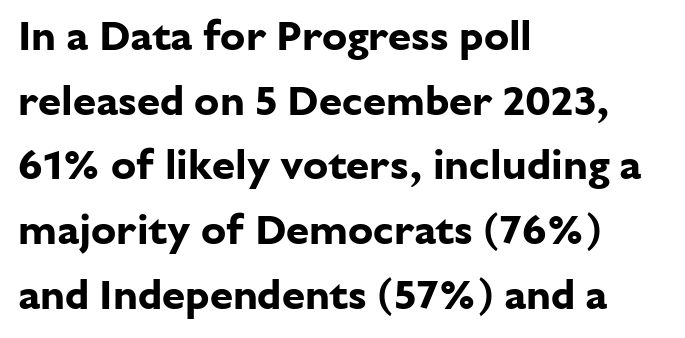
Q: Is the text bold? A: Yes.
Q: Is the text italic (slanted)? A: No, it is upright.
Q: Is the typeface a serif or a sans-serif typeface? A: Sans-serif.
Q: Is the text underlined? A: No.
Q: How is the paragraph aligned? A: Left-aligned.
Q: Is the spacing between letters normal or unusually wide? A: Normal.
Q: Is the spacing between lines tight, normal or loose? A: Normal.
Q: Width (condensed, normal, or wide)? A: Normal.
Q: Stroke contrast? A: Low.
Q: x-height? A: Medium.
Q: Monospaced? A: No.
